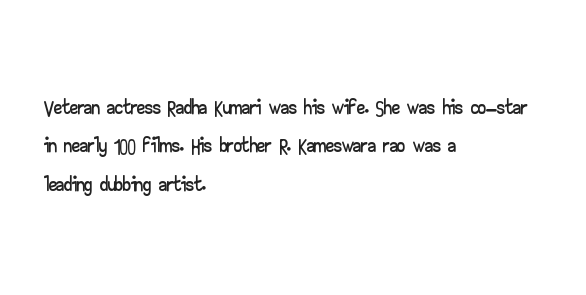
Q: Is the text italic (slanted)? A: No, it is upright.
Q: Is the typeface a serif or a sans-serif typeface? A: Sans-serif.
Q: Is the text underlined? A: No.
Q: How is the paragraph aligned? A: Left-aligned.
Q: Is the spacing between letters normal or unusually wide? A: Normal.
Q: Width (condensed, normal, or wide)? A: Wide.
Q: Stroke contrast? A: Low.
Q: x-height? A: Small.
Q: Monospaced? A: No.
